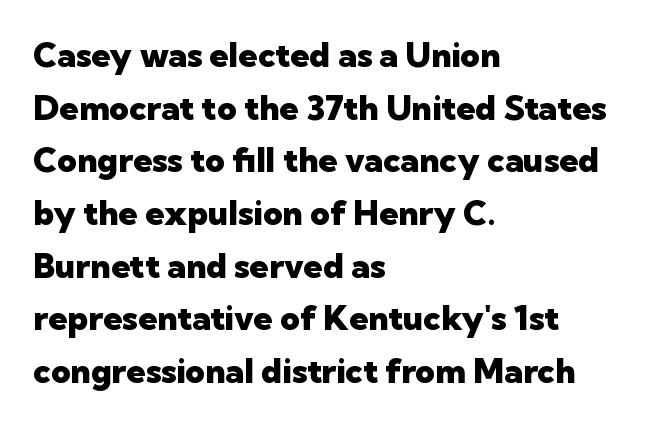
The specimen omits any rule beneath the text block's lines. In terms of letterform style, serifs are entirely absent. Nothing unusual about the tracking: characters are spaced as the font intends. This block has exactly the height ordinary leading produces. The type sits square on the baseline with zero lean. Character widths vary here, with narrow letters taking less room than wide ones.
